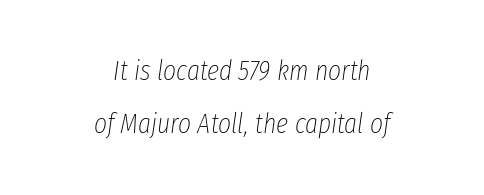
{"italic": "yes", "lean": "right", "slant_degrees": 8, "bold": "no", "weight": "thin", "width": "condensed", "stroke_contrast": "low", "x_height": "medium", "monospaced": "no", "underline": "no", "align": "center", "line_spacing": "loose", "line_spacing_ratio": 1.91, "letter_spacing": "normal", "letter_spacing_em": 0.0, "glyph_px": 28}
